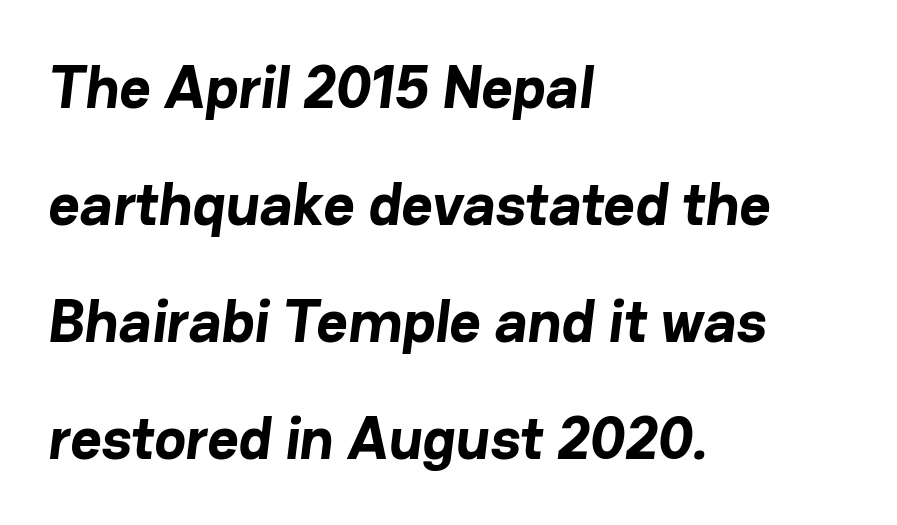
{"serif": "no", "bold": "yes", "weight": "bold", "width": "normal", "stroke_contrast": "low", "x_height": "medium", "monospaced": "no", "underline": "no", "align": "left", "line_spacing": "loose", "line_spacing_ratio": 1.95, "letter_spacing": "normal", "letter_spacing_em": 0.0, "glyph_px": 60}
